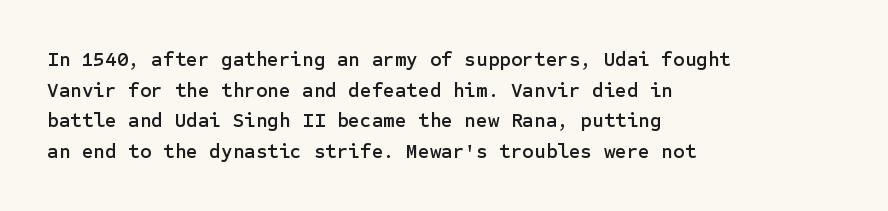
{"italic": "no", "underline": "no", "align": "left", "line_spacing": "normal", "line_spacing_ratio": 1.53, "letter_spacing": "normal", "letter_spacing_em": 0.0, "glyph_px": 20}
